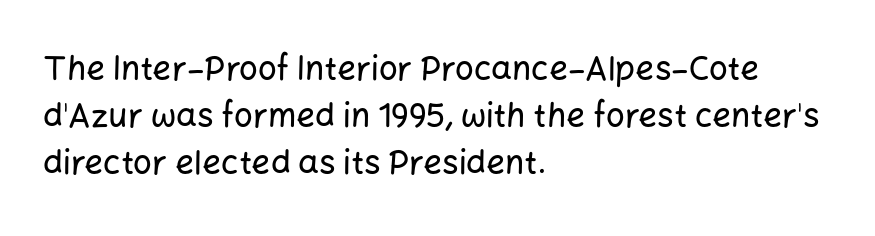
The image shows 33 px sans-serif type, upright; set left-aligned, normal line spacing (1.42x), normal letter spacing, not underlined; low stroke contrast and a medium x-height.
